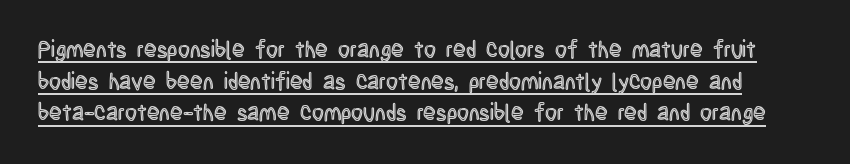
Q: Is the text italic (slanted)? A: No, it is upright.
Q: Is the text underlined? A: Yes.
Q: Is the spacing between letters normal or unusually wide? A: Normal.
Q: Is the spacing between lines tight, normal or loose? A: Normal.
